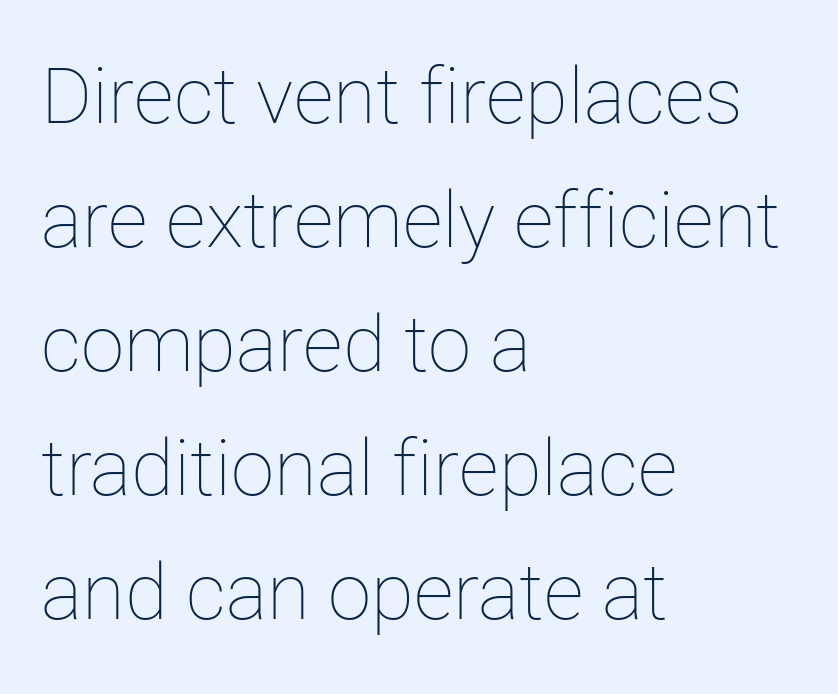
{"italic": "no", "bold": "no", "weight": "thin", "width": "normal", "stroke_contrast": "low", "x_height": "medium", "monospaced": "no", "underline": "no", "align": "left", "line_spacing": "normal", "line_spacing_ratio": 1.59, "letter_spacing": "normal", "letter_spacing_em": 0.0, "glyph_px": 78}
